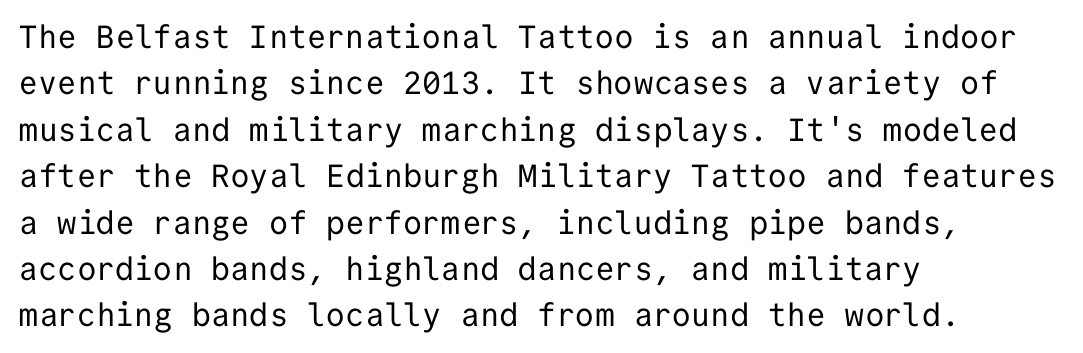
{"serif": "no", "italic": "no", "bold": "no", "weight": "regular", "width": "normal", "stroke_contrast": "low", "x_height": "medium", "monospaced": "yes", "underline": "no", "align": "left", "line_spacing": "normal", "line_spacing_ratio": 1.45, "letter_spacing": "normal", "letter_spacing_em": 0.0, "glyph_px": 32}
